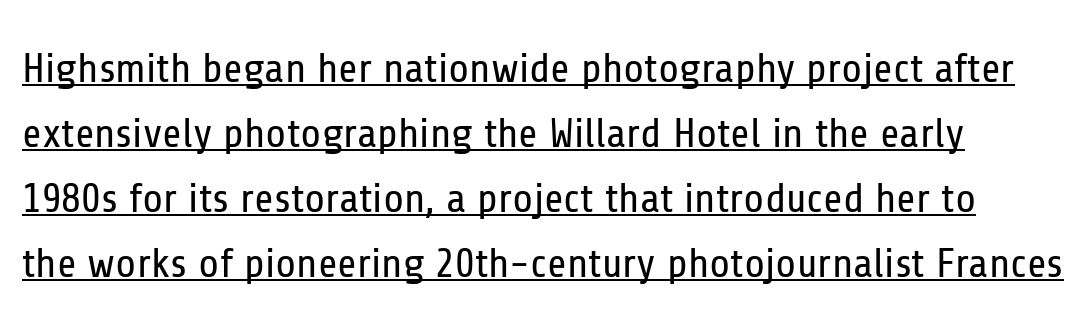
{"serif": "no", "italic": "no", "bold": "no", "weight": "regular", "width": "condensed", "stroke_contrast": "low", "x_height": "medium", "monospaced": "no", "underline": "yes", "line_spacing": "normal", "line_spacing_ratio": 1.55, "letter_spacing": "normal", "letter_spacing_em": 0.0, "glyph_px": 42}
